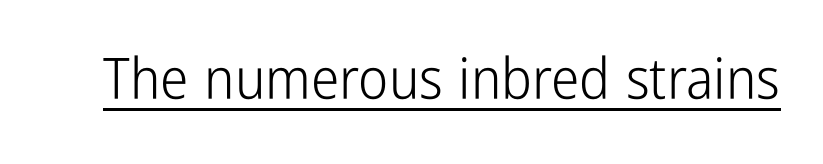
Q: Is the text bold? A: No.
Q: Is the text italic (slanted)? A: No, it is upright.
Q: Is the typeface a serif or a sans-serif typeface? A: Sans-serif.
Q: Is the text underlined? A: Yes.
Q: Is the spacing between letters normal or unusually wide? A: Normal.
Q: Width (condensed, normal, or wide)? A: Condensed.
Q: Stroke contrast? A: Low.
Q: x-height? A: Medium.
Q: Monospaced? A: No.
